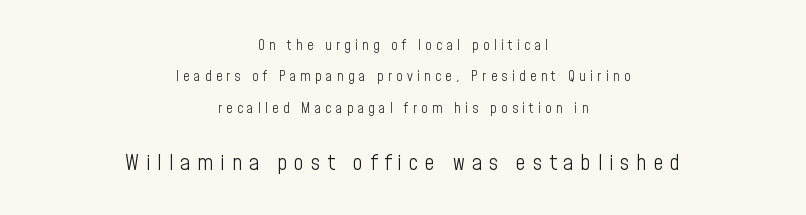
The image shows 22 px text type, upright; set centered, loose line spacing (2.24x), unusually wide letter spacing (+0.31 em), not underlined; the second (bottom) block is 1.57x larger.
